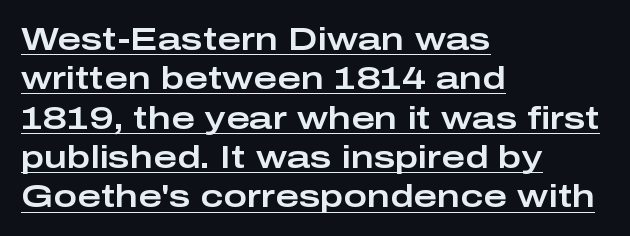
{"serif": "no", "italic": "no", "width": "wide", "stroke_contrast": "low", "x_height": "medium", "monospaced": "no", "underline": "yes", "align": "left", "line_spacing_ratio": 1.23, "letter_spacing": "normal", "letter_spacing_em": 0.0, "glyph_px": 32}
